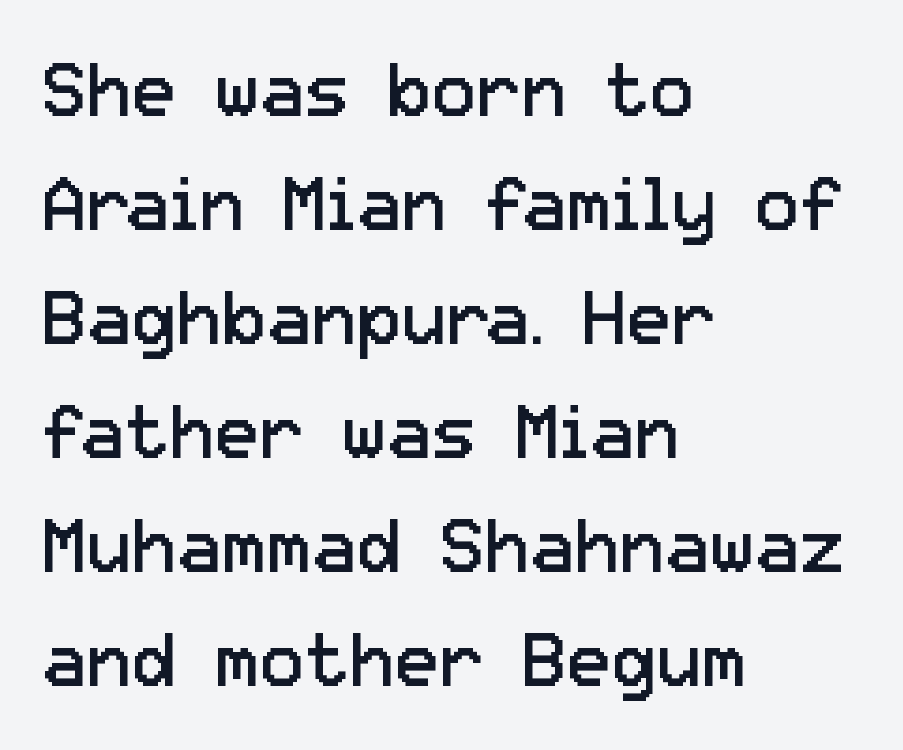
Q: Is the text bold? A: No.
Q: Is the text italic (slanted)? A: No, it is upright.
Q: Is the typeface a serif or a sans-serif typeface? A: Sans-serif.
Q: Is the text underlined? A: No.
Q: How is the paragraph aligned? A: Left-aligned.
Q: Is the spacing between letters normal or unusually wide? A: Normal.
Q: Is the spacing between lines tight, normal or loose? A: Normal.
Q: Width (condensed, normal, or wide)? A: Normal.
Q: Stroke contrast? A: Low.
Q: x-height? A: Medium.
Q: Monospaced? A: No.
